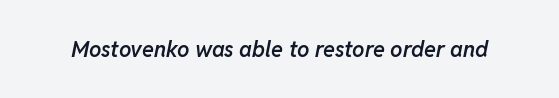
When letters slant like this, we call the style italic. Bare-footed words on every line. The passage shown is semibold, sitting just below true bold. You could call the tracking neutral — neither tight nor loose.
